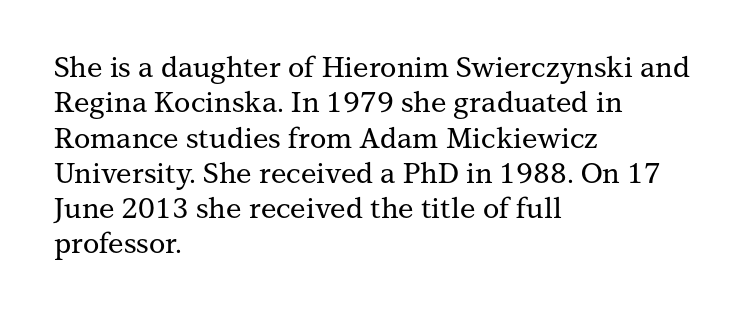
{"serif": "yes", "italic": "no", "width": "normal", "stroke_contrast": "medium", "x_height": "medium", "monospaced": "no", "underline": "no", "align": "left", "line_spacing": "normal", "line_spacing_ratio": 1.26, "letter_spacing": "normal", "letter_spacing_em": 0.0, "glyph_px": 28}
